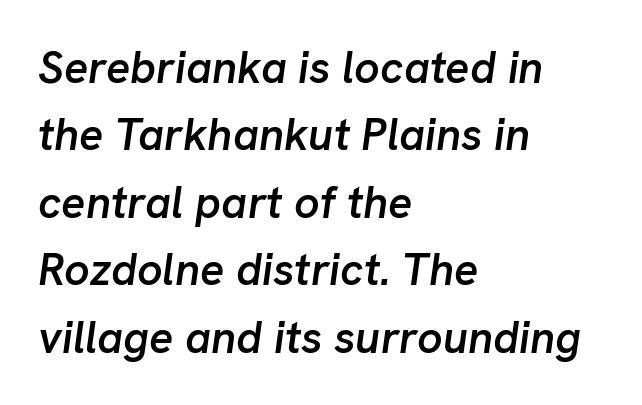
The image shows 45 px semibold type, italic (leaning right); set left-aligned, normal line spacing (1.5x), normal letter spacing, not underlined; low stroke contrast and a medium x-height.
